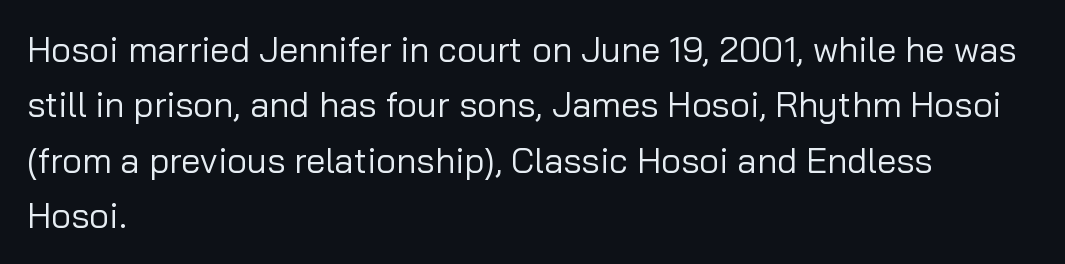
The letters stand straight up with perfectly vertical stems. A classic flush-left, rag-right setting is used for this passage. The passage shown is typed in a proportional face where columns would drift. Nothing sits at the stroke ends, so this counts as sans-serif. Decoration check: the copy has no underline.
